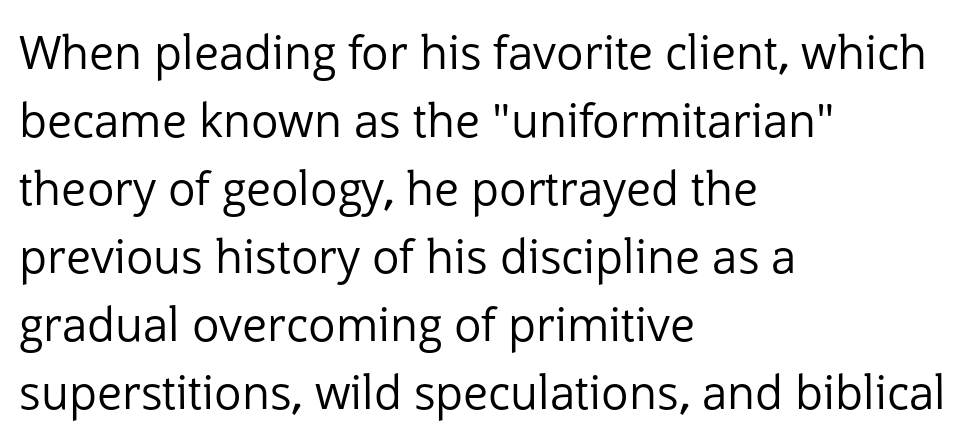
A typesetter would label this face a sans. Italic: no, the glyphs are upright roman. Casual observation: everything's shoved over to the left. A normal amount of white space separates one row of letters from the next. The horizontal fit of the characters is conventional and even. Proportional: the letters do not fall into vertical columns.
